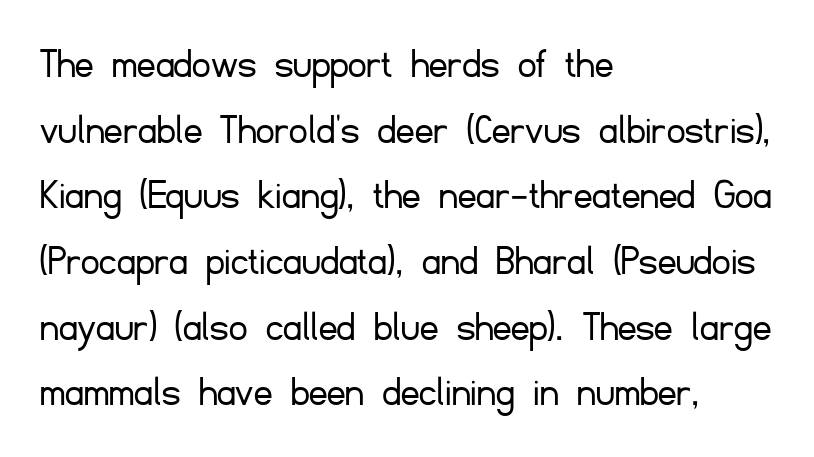
Honestly, there is no underline to notice here at all. These lines are rendered in a variable-pitch font. Bold? No — there's no thickening of the strokes. The face used here is rendered with its standard letterfit.
